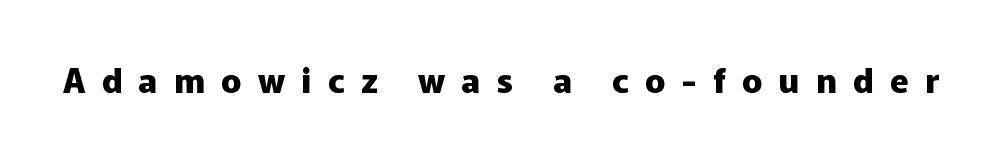
Q: Is the text bold? A: Yes.
Q: Is the text italic (slanted)? A: No, it is upright.
Q: Is the typeface a serif or a sans-serif typeface? A: Sans-serif.
Q: Is the text underlined? A: No.
Q: Is the spacing between letters normal or unusually wide? A: Unusually wide.
Q: Width (condensed, normal, or wide)? A: Normal.
Q: Stroke contrast? A: Low.
Q: x-height? A: Medium.
Q: Monospaced? A: No.
